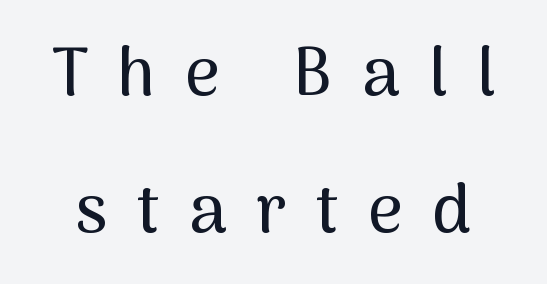
The image shows 68 px sans-serif type, upright; set loose line spacing (2.01x), unusually wide letter spacing (+0.43 em), not underlined; medium stroke contrast and a medium x-height.
